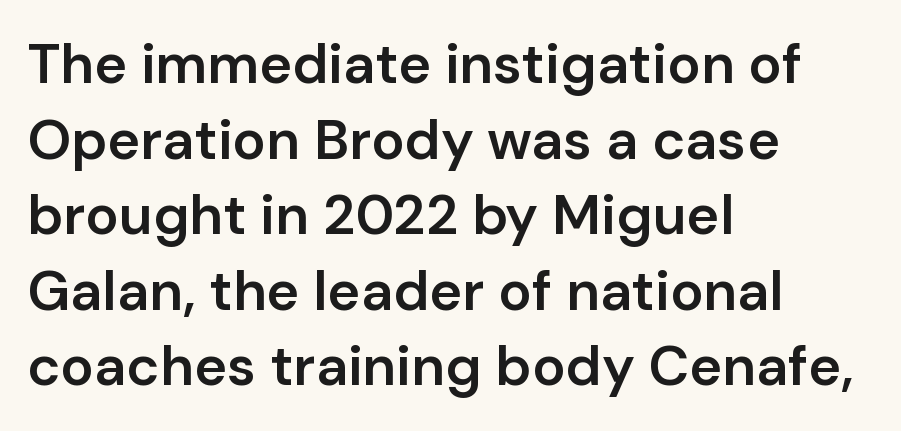
Q: Is the text bold? A: Semi-bold.
Q: Is the text italic (slanted)? A: No, it is upright.
Q: Is the typeface a serif or a sans-serif typeface? A: Sans-serif.
Q: Is the text underlined? A: No.
Q: How is the paragraph aligned? A: Left-aligned.
Q: Is the spacing between letters normal or unusually wide? A: Normal.
Q: Is the spacing between lines tight, normal or loose? A: Normal.
Q: Width (condensed, normal, or wide)? A: Normal.
Q: Stroke contrast? A: Low.
Q: x-height? A: Medium.
Q: Monospaced? A: No.
